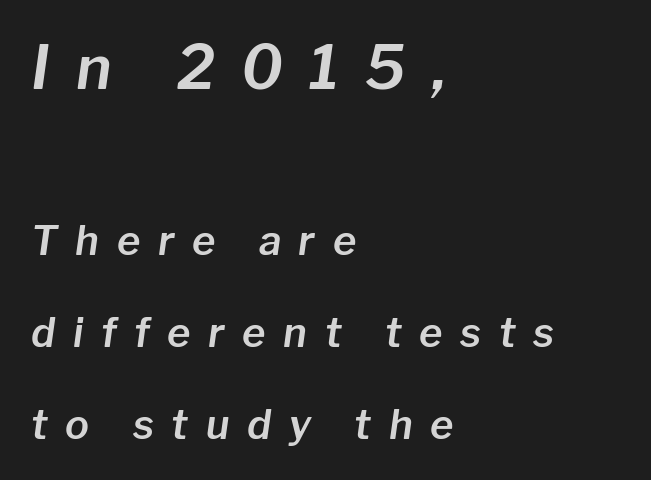
You could only call the tracking loose — the letters float apart. Character widths vary here, with narrow letters taking less room than wide ones. The rendering uses a large line-height, opening up the rows. The lines in this sample share a left origin and differ only in where they stop. Reading top to bottom, the characters get smaller at the block break. These lines were composed using italics.
